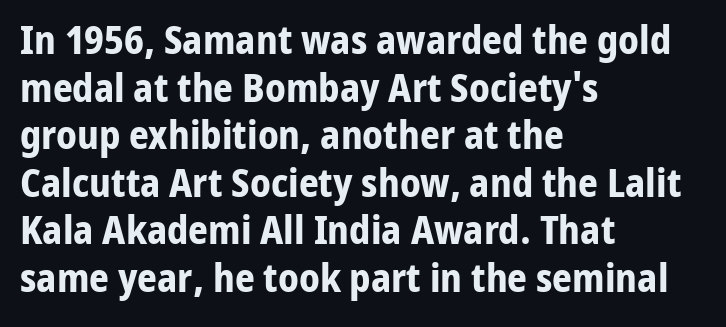
Q: Is the text bold? A: Yes.
Q: Is the text italic (slanted)? A: No, it is upright.
Q: Is the typeface a serif or a sans-serif typeface? A: Sans-serif.
Q: Is the text underlined? A: No.
Q: How is the paragraph aligned? A: Left-aligned.
Q: Is the spacing between letters normal or unusually wide? A: Normal.
Q: Width (condensed, normal, or wide)? A: Normal.
Q: Stroke contrast? A: Low.
Q: x-height? A: Medium.
Q: Monospaced? A: No.
